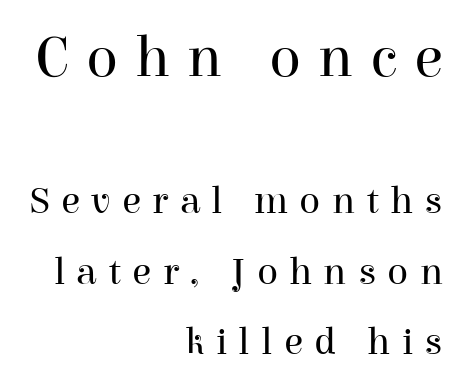
{"serif": "yes", "italic": "no", "bold": "no", "weight": "regular", "width": "normal", "stroke_contrast": "high", "x_height": "medium", "monospaced": "no", "underline": "no", "align": "right", "line_spacing_ratio": 1.81, "letter_spacing": "wide", "letter_spacing_em": 0.29, "larger_block": "first", "size_ratio": 1.51, "glyph_px": 59}
